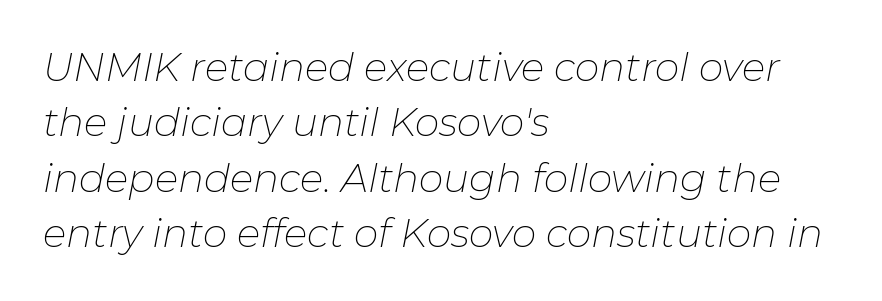
{"italic": "yes", "lean": "right", "slant_degrees": 11, "bold": "no", "weight": "thin", "width": "normal", "stroke_contrast": "low", "x_height": "medium", "monospaced": "no", "underline": "no", "align": "left", "line_spacing": "normal", "line_spacing_ratio": 1.42, "letter_spacing": "normal", "letter_spacing_em": 0.0, "glyph_px": 39}
